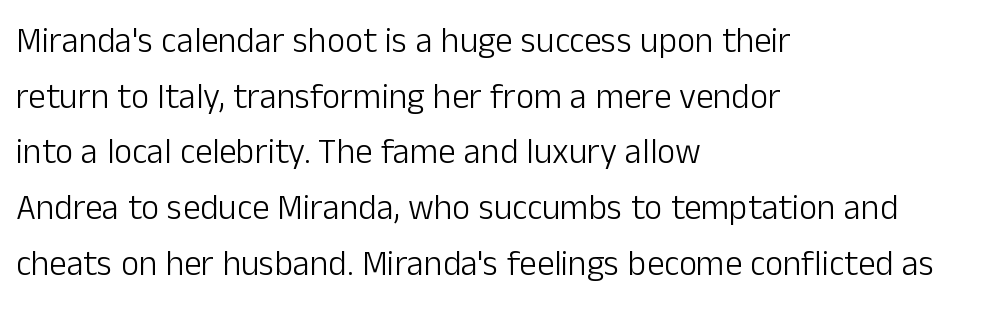
{"serif": "no", "italic": "no", "bold": "no", "weight": "light", "width": "normal", "stroke_contrast": "low", "x_height": "medium", "monospaced": "no", "underline": "no", "align": "left", "line_spacing": "normal", "line_spacing_ratio": 1.59, "letter_spacing": "normal", "letter_spacing_em": 0.0, "glyph_px": 35}
